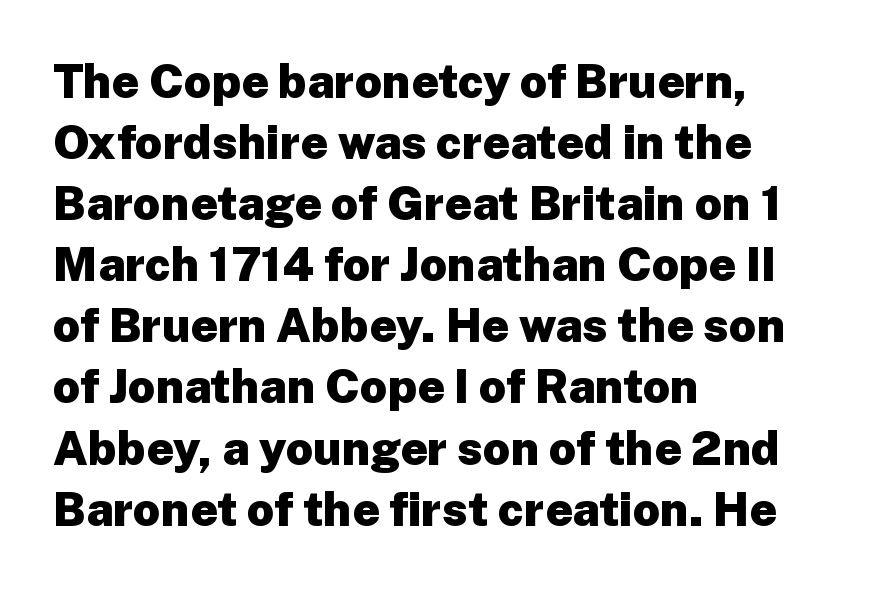
The image shows 47 px heavy sans-serif type, upright; set left-aligned, normal line spacing (1.3x), normal letter spacing, not underlined; low stroke contrast and a medium x-height.
